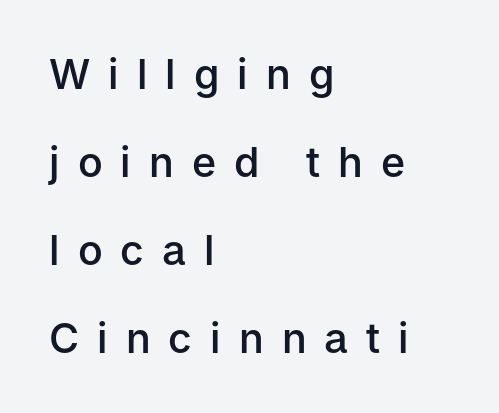
Q: Is the text bold? A: Semi-bold.
Q: Is the text italic (slanted)? A: No, it is upright.
Q: Is the typeface a serif or a sans-serif typeface? A: Sans-serif.
Q: Is the text underlined? A: No.
Q: How is the paragraph aligned? A: Left-aligned.
Q: Is the spacing between letters normal or unusually wide? A: Unusually wide.
Q: Is the spacing between lines tight, normal or loose? A: Loose.
Q: Width (condensed, normal, or wide)? A: Normal.
Q: Stroke contrast? A: Low.
Q: x-height? A: Medium.
Q: Monospaced? A: No.
